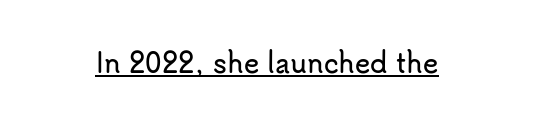
{"italic": "no", "underline": "yes", "letter_spacing": "normal", "letter_spacing_em": 0.0, "glyph_px": 26}
